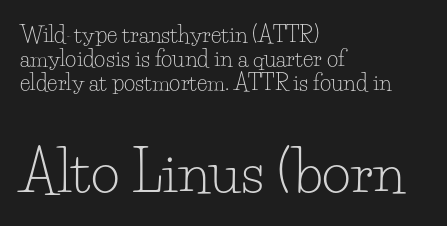
Q: Is the text bold? A: No.
Q: Is the text italic (slanted)? A: No, it is upright.
Q: Is the typeface a serif or a sans-serif typeface? A: Serif.
Q: Is the text underlined? A: No.
Q: How is the paragraph aligned? A: Left-aligned.
Q: Is the spacing between letters normal or unusually wide? A: Normal.
Q: Is the spacing between lines tight, normal or loose? A: Tight.
Q: Which block of text is set in a larger size, the first (top) or the second (bottom)? A: The second (bottom) one.
Q: Width (condensed, normal, or wide)? A: Normal.
Q: Stroke contrast? A: Low.
Q: x-height? A: Small.
Q: Monospaced? A: No.
